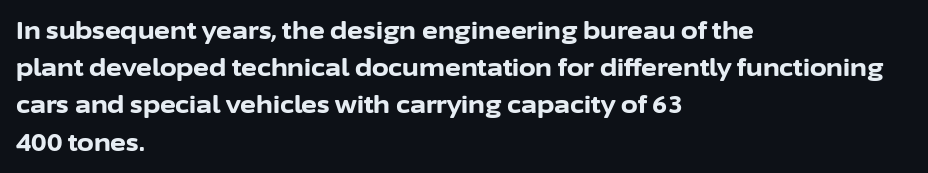
The passage shown has conventional tracking throughout. Underline: absent. The lines in this sample share a left origin and differ only in where they stop. These lines carry a lot of weight — the face is fully bold. Leading: standard. Characters remain perfectly vertical along every line.
